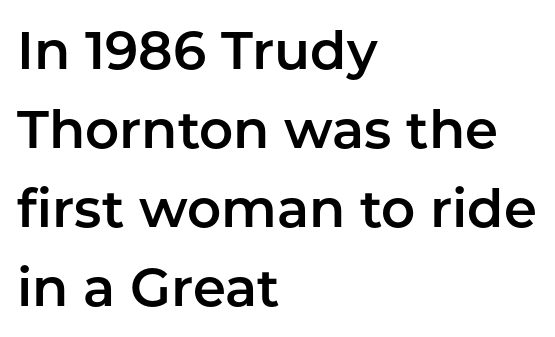
Q: Is the text italic (slanted)? A: No, it is upright.
Q: Is the typeface a serif or a sans-serif typeface? A: Sans-serif.
Q: Is the text underlined? A: No.
Q: How is the paragraph aligned? A: Left-aligned.
Q: Is the spacing between letters normal or unusually wide? A: Normal.
Q: Is the spacing between lines tight, normal or loose? A: Normal.
Q: Width (condensed, normal, or wide)? A: Normal.
Q: Stroke contrast? A: Low.
Q: x-height? A: Medium.
Q: Monospaced? A: No.
